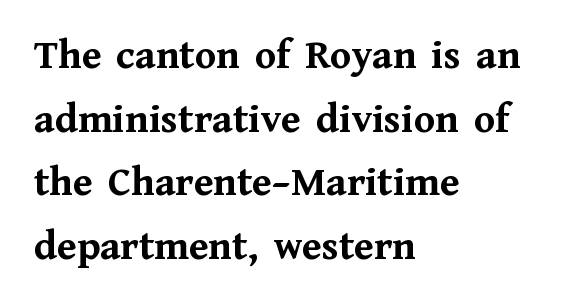
{"serif": "yes", "italic": "no", "bold": "yes", "weight": "semibold", "width": "normal", "stroke_contrast": "medium", "x_height": "medium", "monospaced": "no", "underline": "no", "align": "left", "line_spacing": "normal", "line_spacing_ratio": 1.48, "letter_spacing": "normal", "letter_spacing_em": 0.0, "glyph_px": 43}
